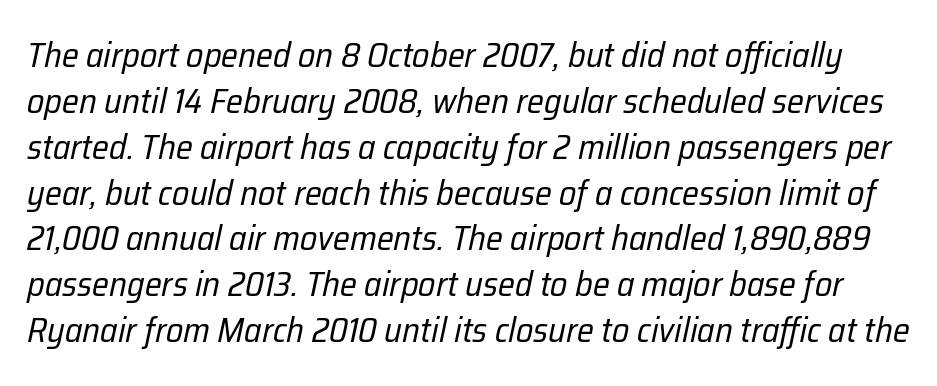
The image shows 35 px regular-weight, condensed type, italic (leaning right); set normal line spacing (1.31x), normal letter spacing, not underlined; low stroke contrast and a medium x-height.
